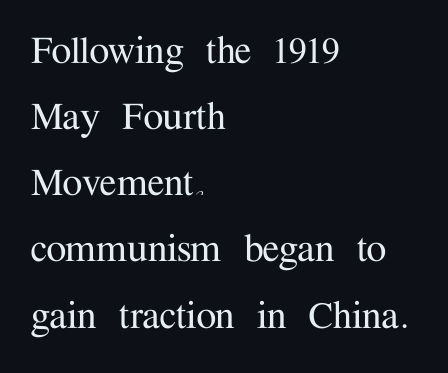
The image shows 45 px serif type, upright; set left-aligned, normal line spacing (1.47x), normal letter spacing, not underlined; medium stroke contrast and a medium x-height.
